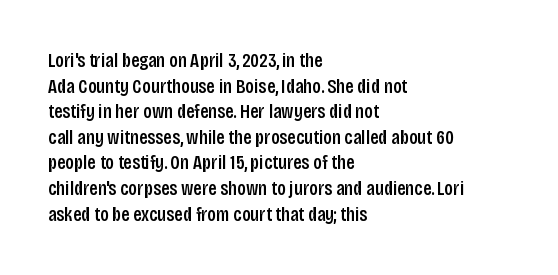
Caption: multi-line text, flush left, ragged right. This sample keeps an unexceptional amount of space between lines. Glance below the letters and you will spot only blank space. How are the letters spaced? Ordinarily, with no added tracking. The letters stand straight up with perfectly vertical stems.
